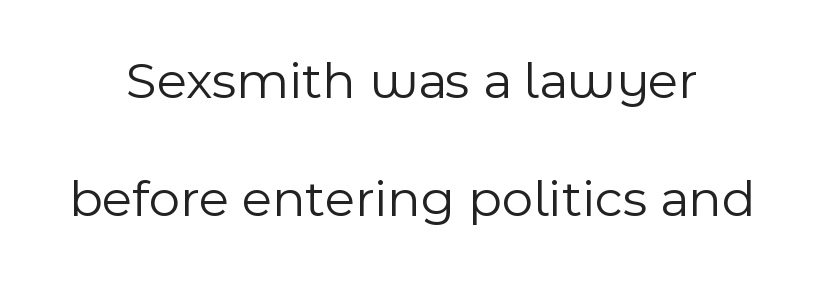
The specimen omits any rule beneath the text block's lines. Ascenders rise straight up at ninety degrees. The rendering positions every line midway between the sides. Typographically, this falls in the sans-serif category. Note the varied advance widths — an 'i' is clearly narrower than an 'm'.
